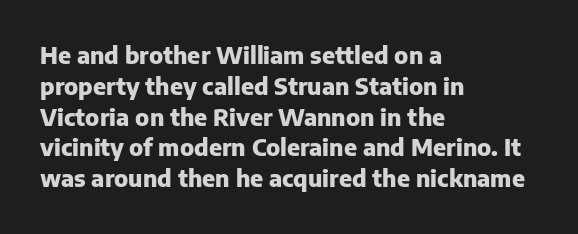
Q: Is the text bold? A: Yes.
Q: Is the text italic (slanted)? A: No, it is upright.
Q: Is the text underlined? A: No.
Q: How is the paragraph aligned? A: Left-aligned.
Q: Is the spacing between letters normal or unusually wide? A: Normal.
Q: Is the spacing between lines tight, normal or loose? A: Normal.
